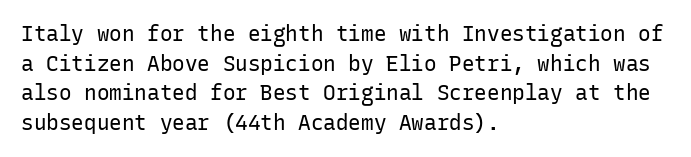
Q: Is the text bold? A: No.
Q: Is the text italic (slanted)? A: No, it is upright.
Q: Is the text underlined? A: No.
Q: How is the paragraph aligned? A: Left-aligned.
Q: Is the spacing between letters normal or unusually wide? A: Normal.
Q: Is the spacing between lines tight, normal or loose? A: Normal.
